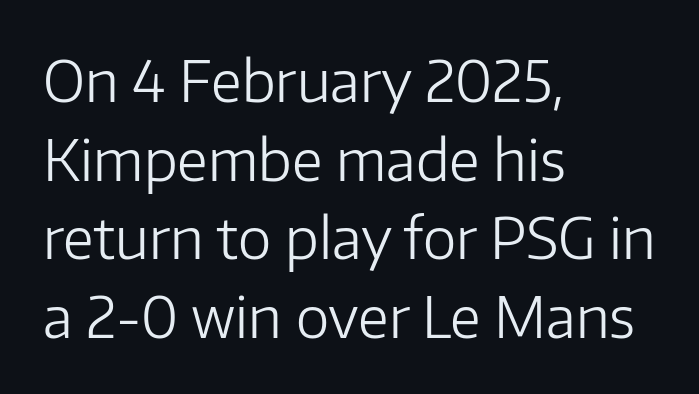
{"serif": "no", "italic": "no", "bold": "no", "weight": "light", "width": "normal", "stroke_contrast": "low", "x_height": "medium", "monospaced": "no", "underline": "no", "align": "left", "line_spacing": "normal", "line_spacing_ratio": 1.38, "letter_spacing": "normal", "letter_spacing_em": 0.0, "glyph_px": 57}
